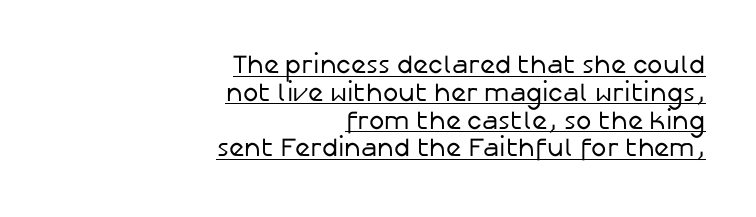
Q: Is the text bold? A: No.
Q: Is the text italic (slanted)? A: No, it is upright.
Q: Is the text underlined? A: Yes.
Q: How is the paragraph aligned? A: Right-aligned.
Q: Is the spacing between letters normal or unusually wide? A: Normal.
Q: Is the spacing between lines tight, normal or loose? A: Tight.
